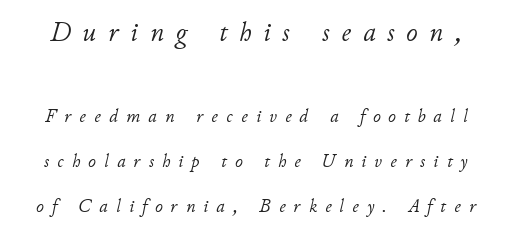
{"italic": "yes", "lean": "right", "slant_degrees": 11, "bold": "no", "weight": "light", "width": "normal", "stroke_contrast": "low", "x_height": "small", "monospaced": "no", "underline": "no", "line_spacing": "loose", "line_spacing_ratio": 2.38, "letter_spacing": "wide", "letter_spacing_em": 0.43, "larger_block": "first", "size_ratio": 1.47, "glyph_px": 28}
